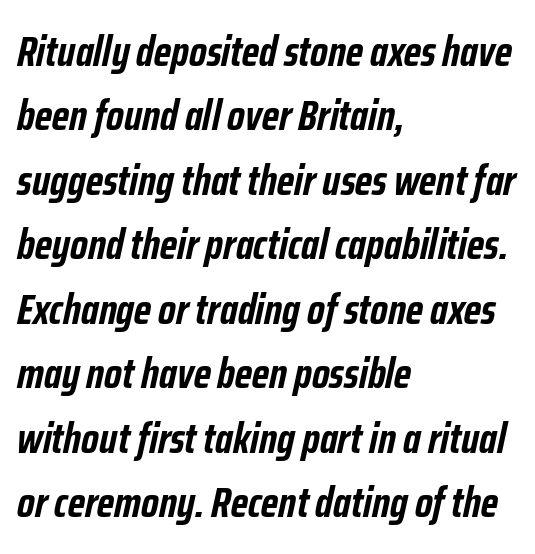
The characters look thick and weighty, a clear bold. Leading matches the norm, producing a regular column. Is the letter spacing exaggerated? No — it looks like the ordinary default. Check under the words: just untouched page.
